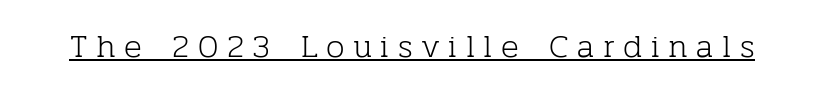
{"serif": "yes", "italic": "no", "bold": "no", "weight": "light", "width": "normal", "stroke_contrast": "low", "x_height": "medium", "monospaced": "no", "underline": "yes", "letter_spacing": "wide", "letter_spacing_em": 0.26, "glyph_px": 33}
